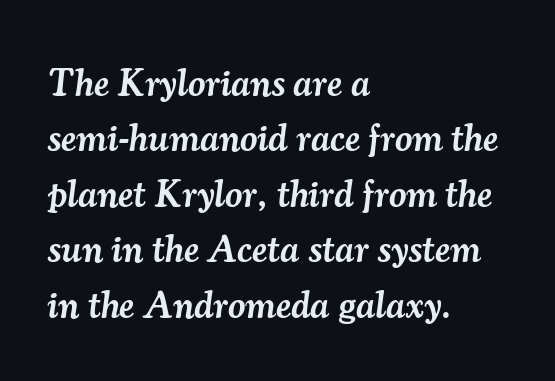
Does the copy run flush right? No — it runs flush left. Has an underline been added? It has not. Characters are canted at an angle relative to the baseline's perpendicular. The letters advance in unequal steps, a hallmark of proportional type.
